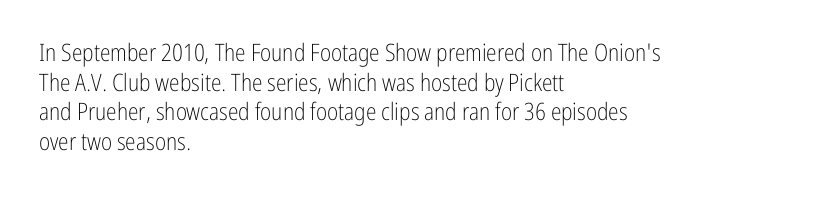
The image shows 24 px text type, upright; set left-aligned, line spacing 1.23x, normal letter spacing, not underlined.
